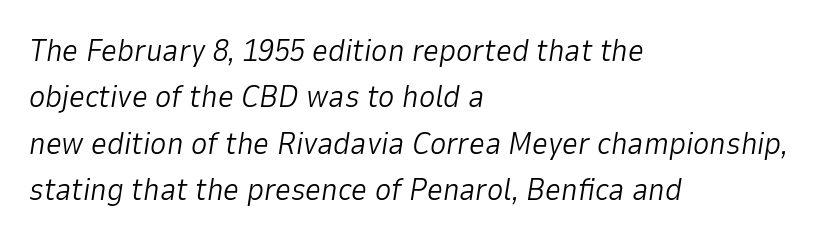
Weight: in the light-to-regular range. Is this a fixed-width face? No — the glyphs have proportional, varying widths. Vertically, the passage feels balanced, rows spaced as you'd expect. The foot of each line stays bare and open. You can tell it's italic because the verticals aren't actually vertical.
